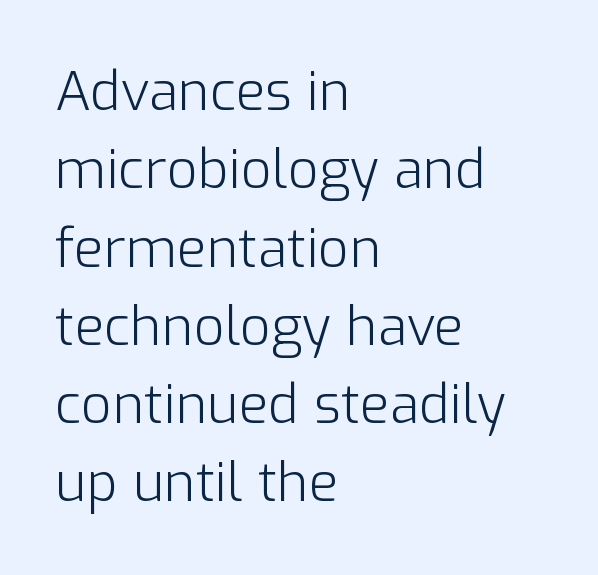
Q: Is the text bold? A: No.
Q: Is the text italic (slanted)? A: No, it is upright.
Q: Is the typeface a serif or a sans-serif typeface? A: Sans-serif.
Q: Is the text underlined? A: No.
Q: How is the paragraph aligned? A: Left-aligned.
Q: Is the spacing between letters normal or unusually wide? A: Normal.
Q: Is the spacing between lines tight, normal or loose? A: Normal.
Q: Width (condensed, normal, or wide)? A: Normal.
Q: Stroke contrast? A: Low.
Q: x-height? A: Medium.
Q: Monospaced? A: No.
